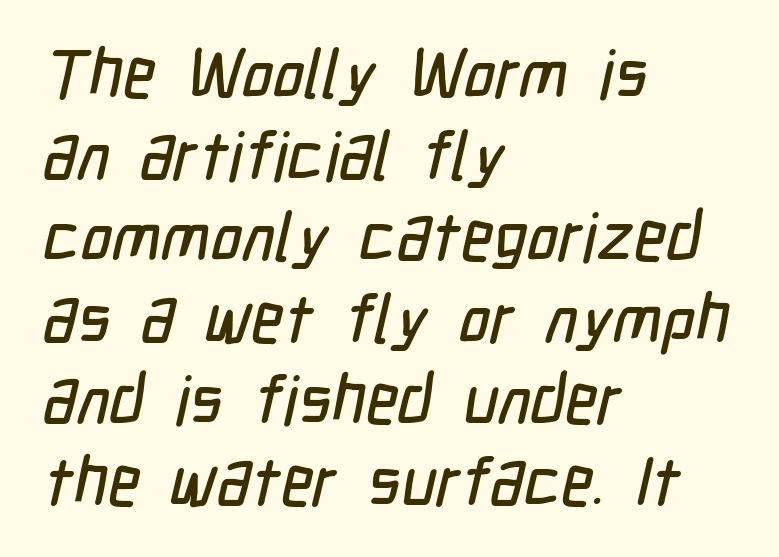
The image shows 68 px condensed sans-serif type; set left-aligned, line spacing 1.2x, normal letter spacing, not underlined; low stroke contrast and a medium x-height.
